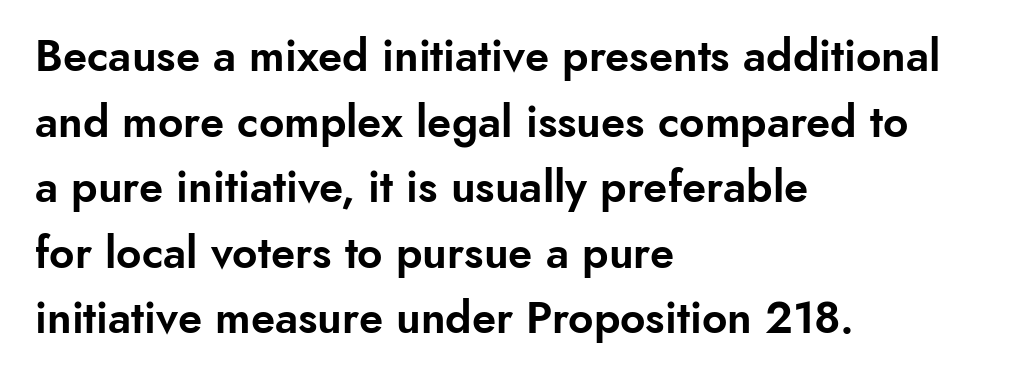
Q: Is the text italic (slanted)? A: No, it is upright.
Q: Is the typeface a serif or a sans-serif typeface? A: Sans-serif.
Q: Is the text underlined? A: No.
Q: How is the paragraph aligned? A: Left-aligned.
Q: Is the spacing between letters normal or unusually wide? A: Normal.
Q: Is the spacing between lines tight, normal or loose? A: Normal.
Q: Width (condensed, normal, or wide)? A: Normal.
Q: Stroke contrast? A: Low.
Q: x-height? A: Small.
Q: Monospaced? A: No.
